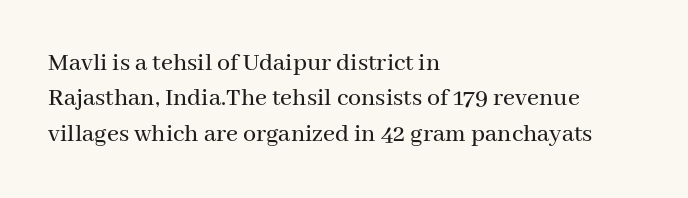
{"italic": "no", "underline": "no", "align": "left", "line_spacing": "normal", "line_spacing_ratio": 1.36, "letter_spacing": "normal", "letter_spacing_em": 0.0, "glyph_px": 26}
